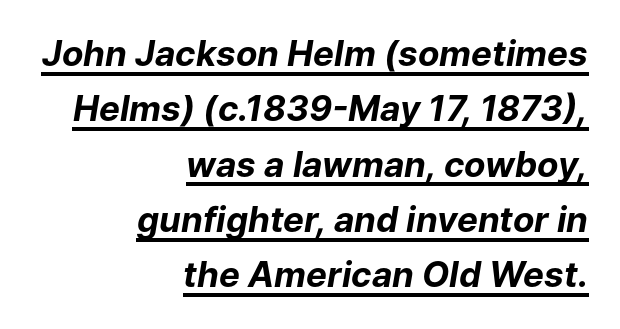
The image shows 35 px bold type, italic (leaning right); set right-aligned, normal line spacing (1.58x), normal letter spacing, underlined; low stroke contrast and a medium x-height.
